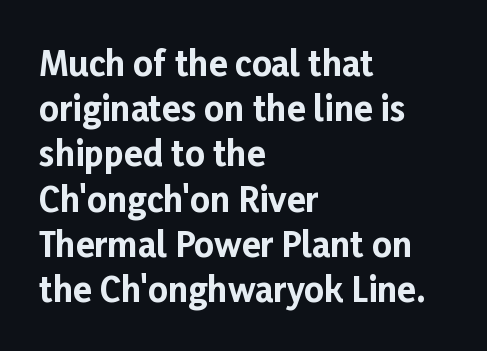
The image shows 34 px bold sans-serif type, upright; set left-aligned, normal line spacing (1.33x), normal letter spacing, not underlined; low stroke contrast and a medium x-height.
